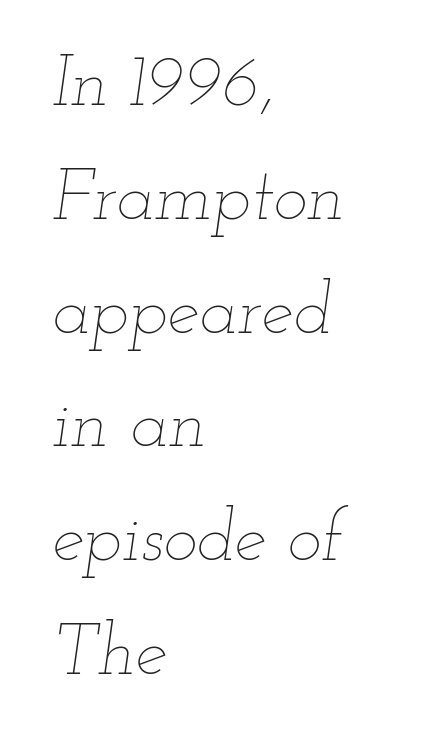
Note the varied advance widths — an 'i' is clearly narrower than an 'm'. Is the block centered? No — it sits flush against the left margin. The tracking reads as untouched default to a designer's eye. Stem width sits at or under what a default text font uses.
